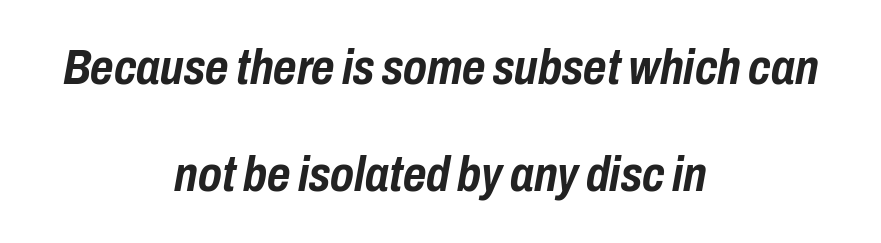
{"italic": "yes", "lean": "right", "slant_degrees": 10, "bold": "yes", "weight": "semibold", "width": "condensed", "stroke_contrast": "low", "x_height": "medium", "monospaced": "no", "underline": "no", "align": "center", "line_spacing": "loose", "line_spacing_ratio": 2.15, "letter_spacing": "normal", "letter_spacing_em": 0.0, "glyph_px": 50}
